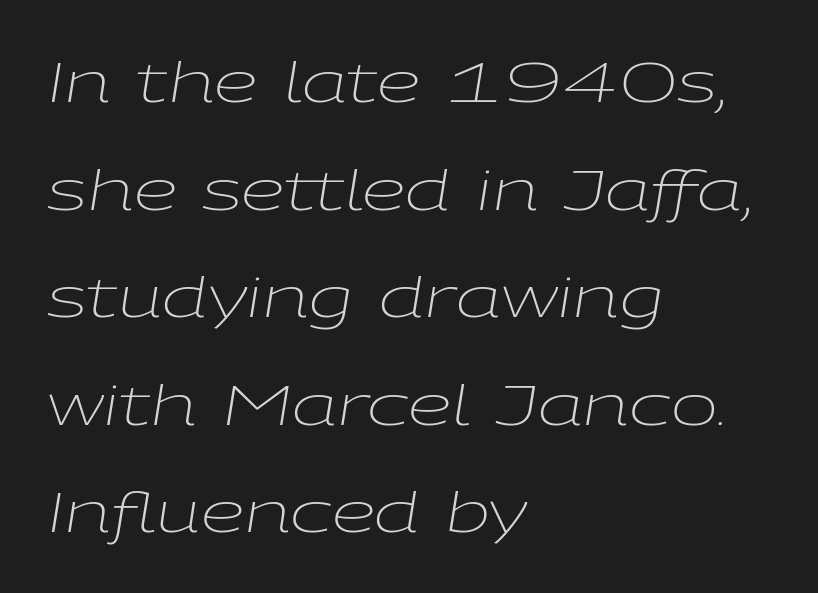
Each letter keeps its own natural width here, so spacing adapts to shape. Weight class: somewhere from thin through regular. Leftover space on each line is placed entirely after the last word. Style check: oblique. Between one letter and the next there's only the usual sliver of space.
